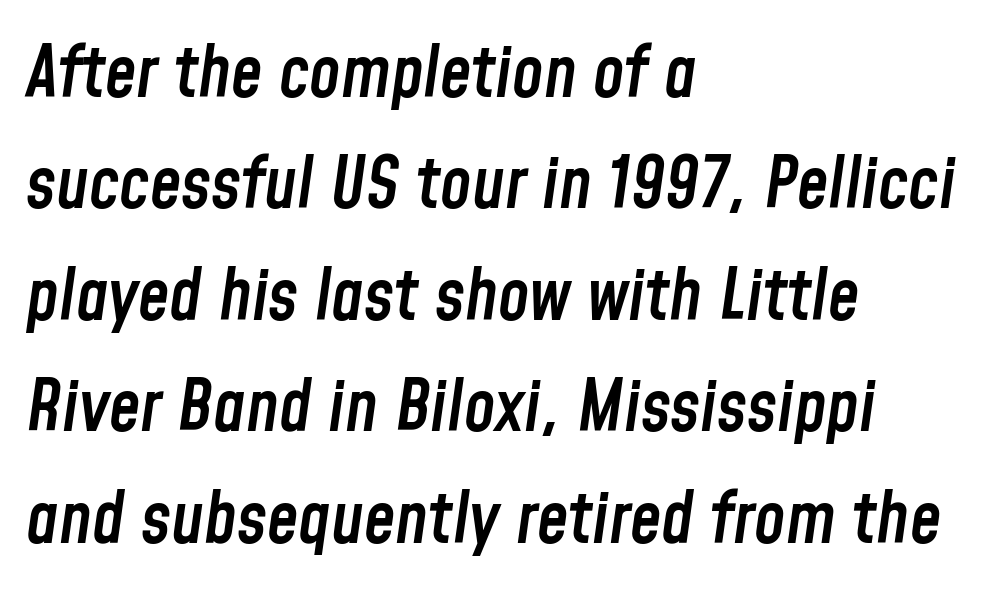
{"italic": "yes", "lean": "right", "slant_degrees": 8, "bold": "semi", "weight": "semibold", "width": "condensed", "stroke_contrast": "low", "x_height": "medium", "monospaced": "no", "underline": "no", "align": "left", "line_spacing": "normal", "line_spacing_ratio": 1.57, "letter_spacing": "normal", "letter_spacing_em": 0.0, "glyph_px": 71}
